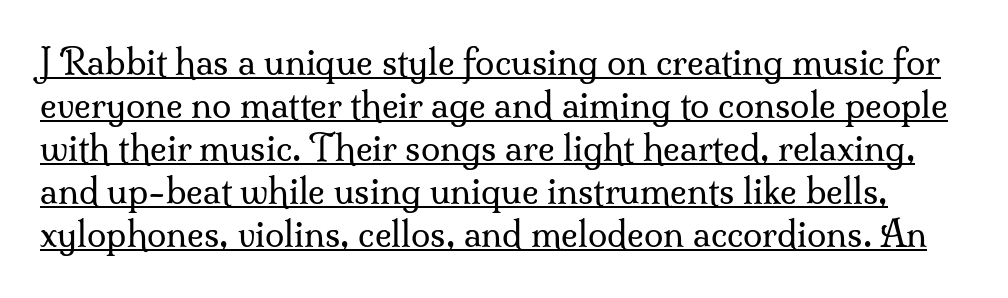
Q: Is the text bold? A: No.
Q: Is the text italic (slanted)? A: No, it is upright.
Q: Is the typeface a serif or a sans-serif typeface? A: Serif.
Q: Is the text underlined? A: Yes.
Q: Is the spacing between letters normal or unusually wide? A: Normal.
Q: Width (condensed, normal, or wide)? A: Normal.
Q: Stroke contrast? A: Medium.
Q: x-height? A: Small.
Q: Monospaced? A: No.
